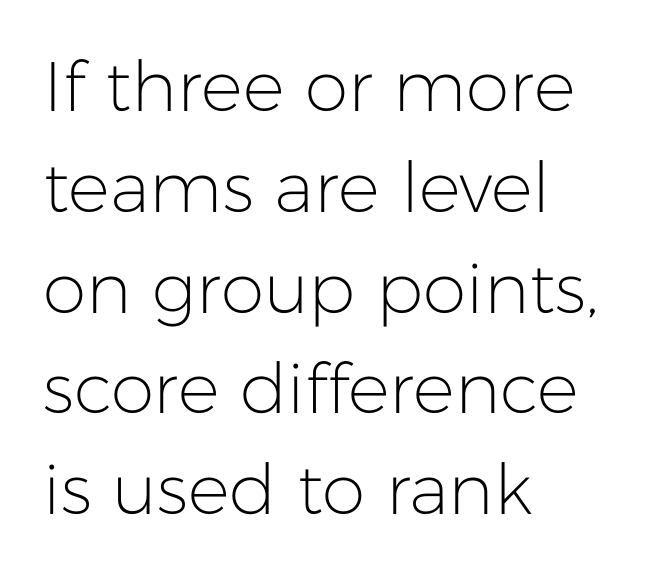
{"serif": "no", "italic": "no", "bold": "no", "weight": "light", "width": "normal", "stroke_contrast": "low", "x_height": "medium", "monospaced": "no", "underline": "no", "align": "left", "line_spacing": "normal", "line_spacing_ratio": 1.44, "letter_spacing": "normal", "letter_spacing_em": 0.0, "glyph_px": 70}
